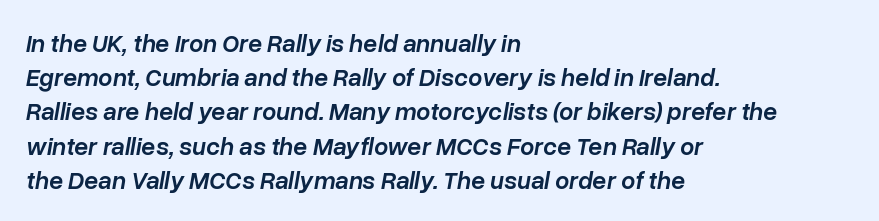
Q: Is the text bold? A: Semi-bold.
Q: Is the text italic (slanted)? A: Yes, it leans right by about 10 degrees.
Q: Is the text underlined? A: No.
Q: How is the paragraph aligned? A: Left-aligned.
Q: Is the spacing between letters normal or unusually wide? A: Normal.
Q: Is the spacing between lines tight, normal or loose? A: Normal.
